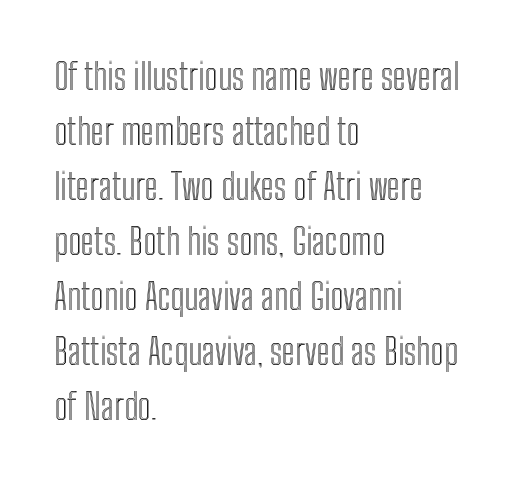
{"italic": "no", "width": "condensed", "x_height": "medium", "monospaced": "no", "underline": "no", "align": "left", "line_spacing": "normal", "line_spacing_ratio": 1.53, "letter_spacing": "normal", "letter_spacing_em": 0.0, "glyph_px": 36}
